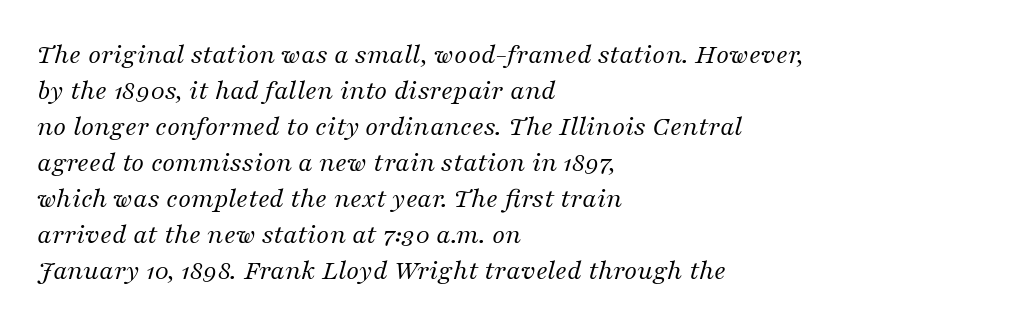
The image shows 29 px regular-weight serif type, italic (leaning right); set left-aligned, line spacing 1.24x, normal letter spacing, not underlined; medium stroke contrast and a medium x-height.
